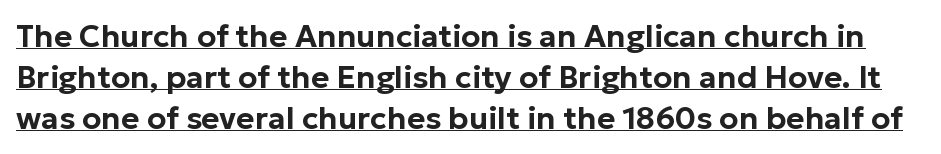
There is no visible air inserted between adjacent glyphs. Nothing sits at the stroke ends, so this counts as sans-serif. Notice how descenders clear the ascenders below comfortably — that's standard leading. Students, observe the line beneath the letters — that is underlining.
